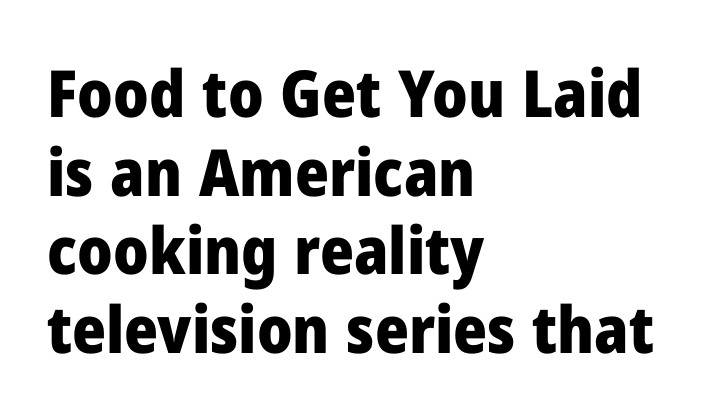
{"serif": "no", "italic": "no", "bold": "yes", "weight": "heavy", "width": "normal", "stroke_contrast": "low", "x_height": "medium", "monospaced": "no", "underline": "no", "align": "left", "line_spacing_ratio": 1.21, "letter_spacing": "normal", "letter_spacing_em": 0.0, "glyph_px": 65}
